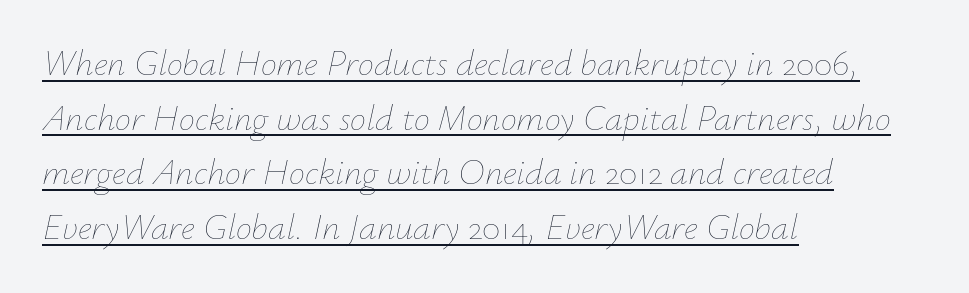
The image shows 36 px thin type, italic (leaning right); set left-aligned, normal line spacing (1.52x), normal letter spacing, underlined; low stroke contrast and a small x-height.
